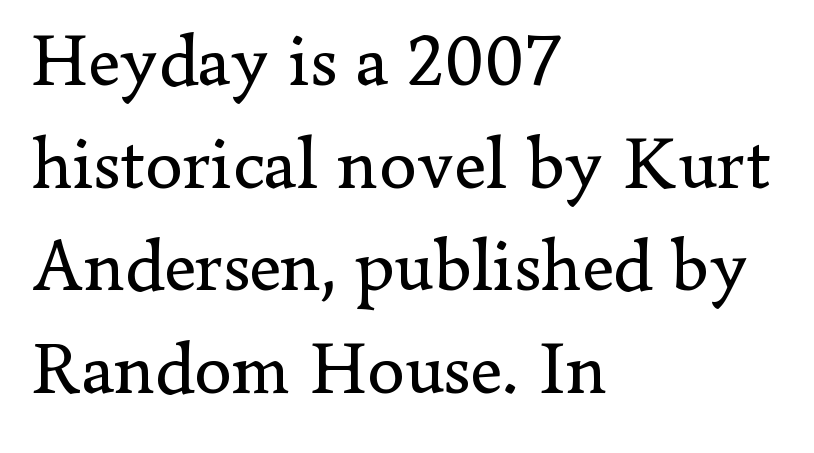
Q: Is the text bold? A: No.
Q: Is the text italic (slanted)? A: No, it is upright.
Q: Is the typeface a serif or a sans-serif typeface? A: Serif.
Q: Is the text underlined? A: No.
Q: How is the paragraph aligned? A: Left-aligned.
Q: Is the spacing between letters normal or unusually wide? A: Normal.
Q: Is the spacing between lines tight, normal or loose? A: Normal.
Q: Width (condensed, normal, or wide)? A: Normal.
Q: Stroke contrast? A: Low.
Q: x-height? A: Small.
Q: Monospaced? A: No.
